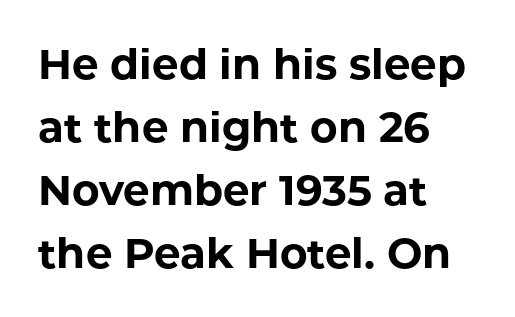
The image shows 42 px bold sans-serif type, upright; set left-aligned, normal line spacing (1.5x), normal letter spacing, not underlined; low stroke contrast and a medium x-height.
